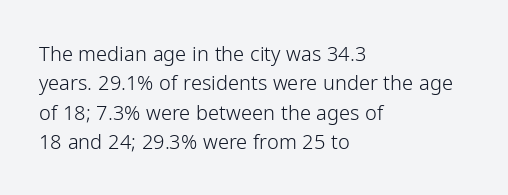
{"italic": "no", "bold": "no", "underline": "no", "align": "left", "line_spacing": "normal", "line_spacing_ratio": 1.47, "letter_spacing": "normal", "letter_spacing_em": 0.0, "glyph_px": 20}
